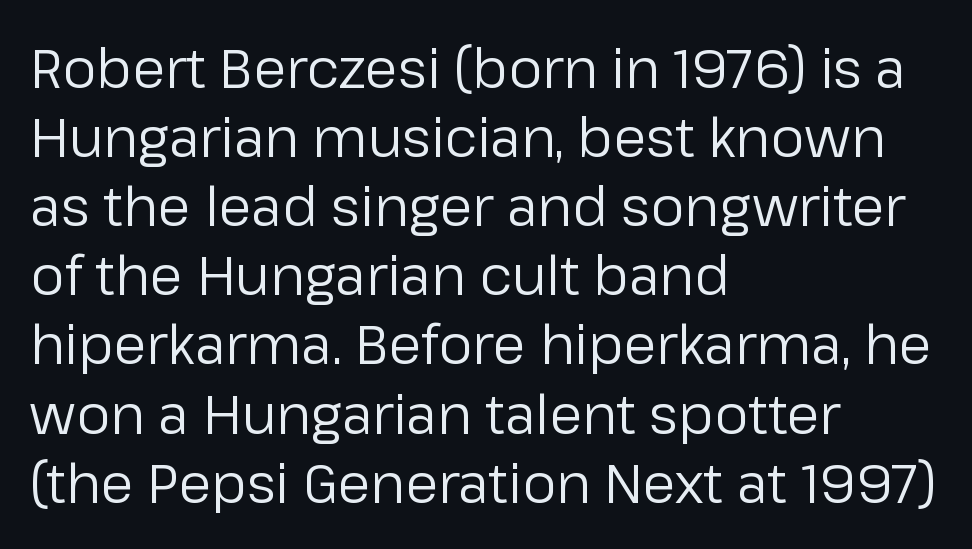
{"serif": "no", "italic": "no", "bold": "no", "weight": "regular", "width": "normal", "stroke_contrast": "low", "x_height": "medium", "monospaced": "no", "underline": "no", "align": "left", "line_spacing": "normal", "line_spacing_ratio": 1.28, "letter_spacing": "normal", "letter_spacing_em": 0.0, "glyph_px": 54}
